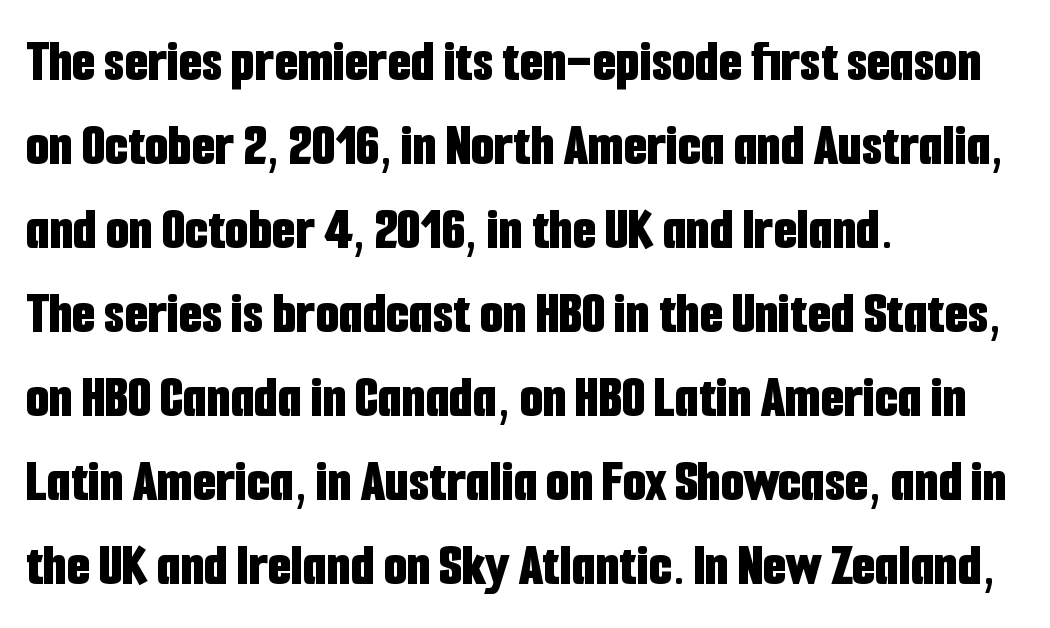
{"serif": "no", "italic": "no", "bold": "yes", "weight": "bold", "width": "condensed", "stroke_contrast": "low", "x_height": "medium", "monospaced": "no", "underline": "no", "align": "left", "line_spacing": "normal", "line_spacing_ratio": 1.4, "letter_spacing": "normal", "letter_spacing_em": 0.0, "glyph_px": 60}
